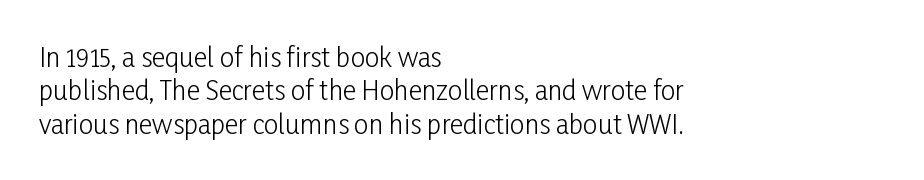
The image shows 26 px text type, upright; set left-aligned, normal line spacing (1.28x), normal letter spacing, not underlined.
